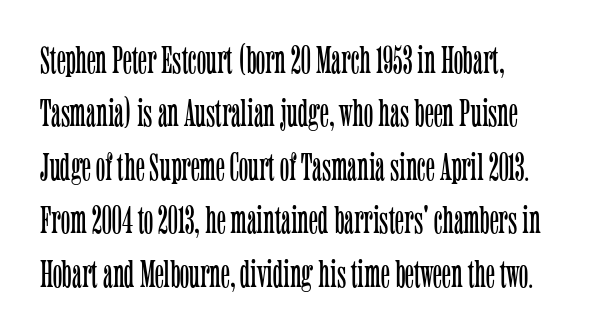
The image shows 39 px light, condensed serif type, upright; set left-aligned, normal line spacing (1.37x), normal letter spacing, not underlined; low stroke contrast and a medium x-height.
